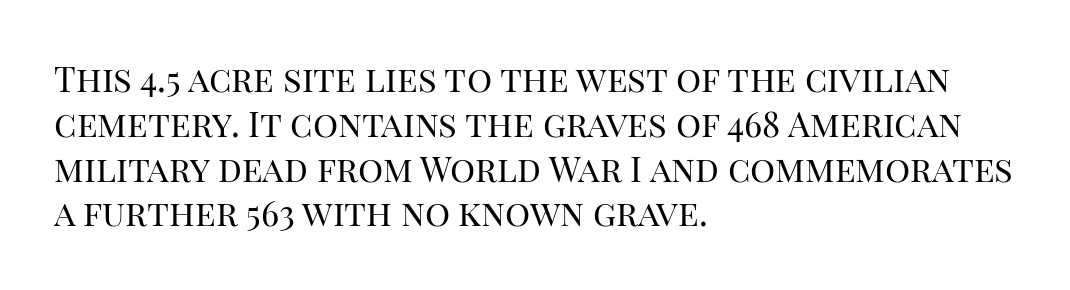
Q: Is the text bold? A: No.
Q: Is the text italic (slanted)? A: No, it is upright.
Q: Is the typeface a serif or a sans-serif typeface? A: Serif.
Q: Is the text underlined? A: No.
Q: How is the paragraph aligned? A: Left-aligned.
Q: Is the spacing between letters normal or unusually wide? A: Normal.
Q: Is the spacing between lines tight, normal or loose? A: Normal.
Q: Width (condensed, normal, or wide)? A: Normal.
Q: Stroke contrast? A: High.
Q: x-height? A: Large.
Q: Monospaced? A: No.
